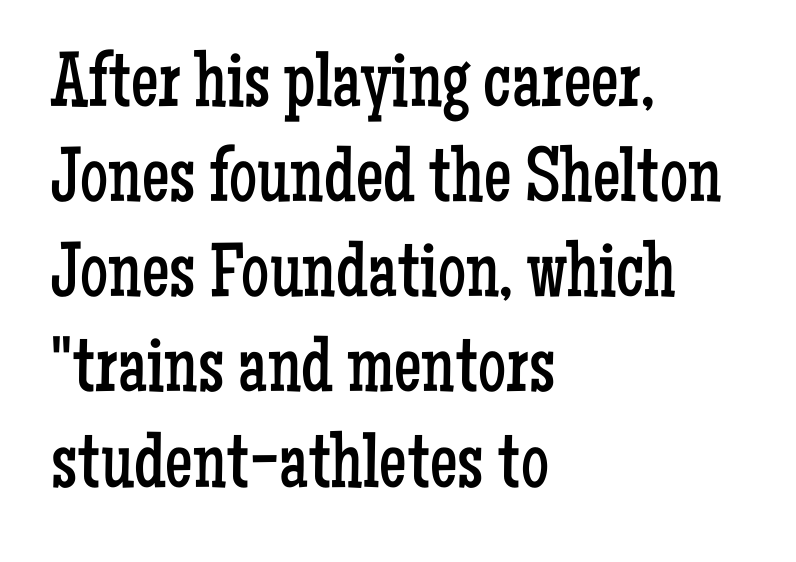
The image shows 78 px regular-weight, condensed serif type, upright; set left-aligned, line spacing 1.22x, normal letter spacing, not underlined; low stroke contrast and a medium x-height.
